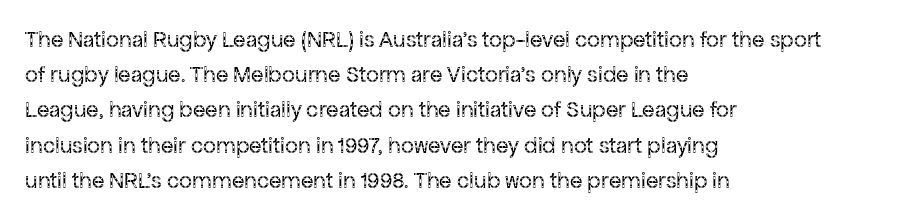
The image shows 23 px text type, upright; set left-aligned, normal line spacing (1.53x), normal letter spacing, not underlined.
